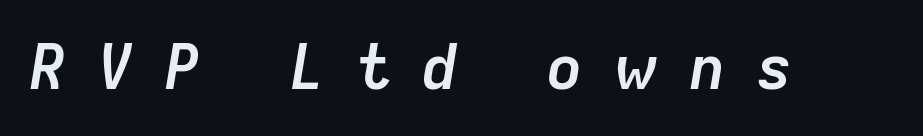
Q: Is the text bold? A: Yes.
Q: Is the text italic (slanted)? A: Yes, it leans right by about 9 degrees.
Q: Is the text underlined? A: No.
Q: Is the spacing between letters normal or unusually wide? A: Unusually wide.
Q: Width (condensed, normal, or wide)? A: Normal.
Q: Stroke contrast? A: Low.
Q: x-height? A: Medium.
Q: Monospaced? A: No.
